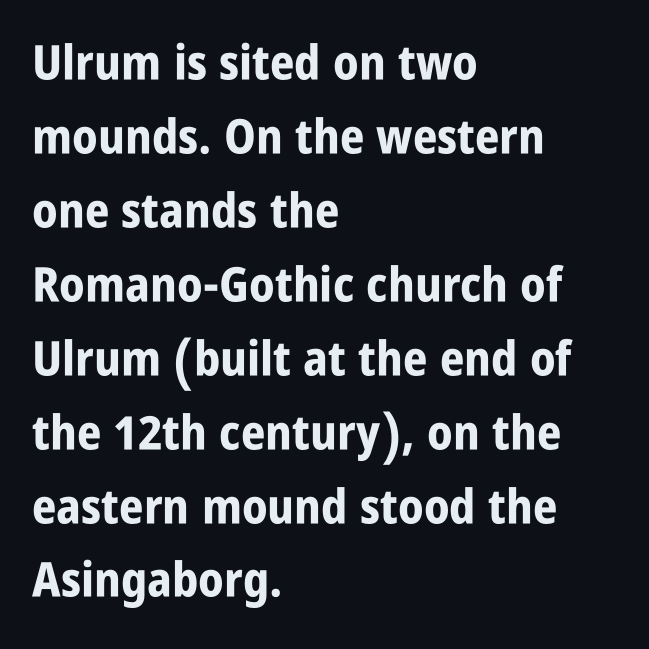
Inter-character spacing is left at the font's built-in metrics. Its strokes are broad and dark, the hallmark of bold type. No italicization has been applied; the sample stays upright. The lines sit at an ordinary, default distance from one another.
